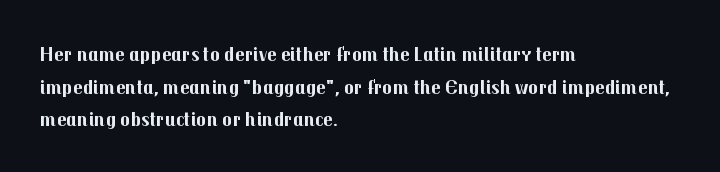
Q: Is the text bold? A: Yes.
Q: Is the text italic (slanted)? A: No, it is upright.
Q: Is the text underlined? A: No.
Q: How is the paragraph aligned? A: Left-aligned.
Q: Is the spacing between letters normal or unusually wide? A: Normal.
Q: Is the spacing between lines tight, normal or loose? A: Normal.
